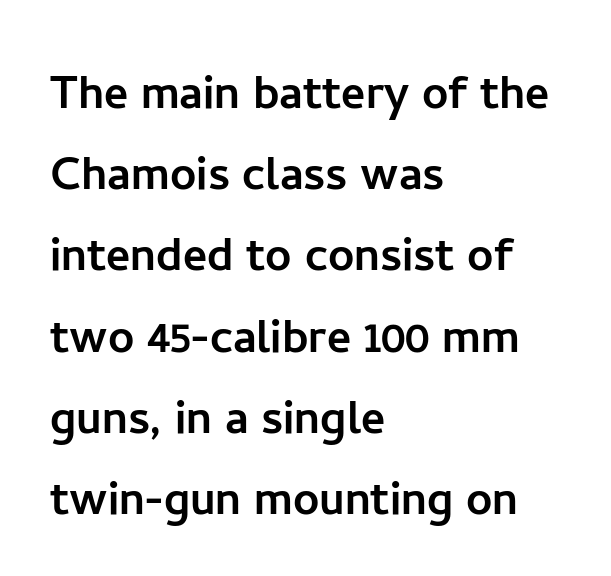
Q: Is the text italic (slanted)? A: No, it is upright.
Q: Is the typeface a serif or a sans-serif typeface? A: Sans-serif.
Q: Is the text underlined? A: No.
Q: How is the paragraph aligned? A: Left-aligned.
Q: Is the spacing between letters normal or unusually wide? A: Normal.
Q: Is the spacing between lines tight, normal or loose? A: Normal.
Q: Width (condensed, normal, or wide)? A: Normal.
Q: Stroke contrast? A: Low.
Q: x-height? A: Medium.
Q: Monospaced? A: No.
